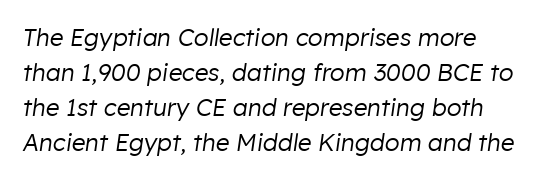
Q: Is the text bold? A: No.
Q: Is the text italic (slanted)? A: Yes, it leans right by about 8 degrees.
Q: Is the text underlined? A: No.
Q: How is the paragraph aligned? A: Left-aligned.
Q: Is the spacing between letters normal or unusually wide? A: Normal.
Q: Is the spacing between lines tight, normal or loose? A: Normal.
